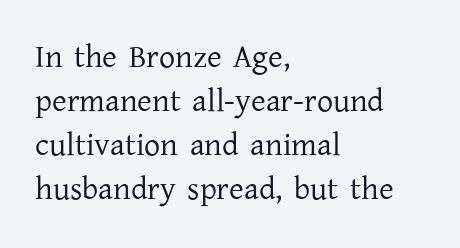
Q: Is the text bold? A: No.
Q: Is the text italic (slanted)? A: No, it is upright.
Q: Is the typeface a serif or a sans-serif typeface? A: Serif.
Q: Is the text underlined? A: No.
Q: How is the paragraph aligned? A: Left-aligned.
Q: Is the spacing between letters normal or unusually wide? A: Normal.
Q: Is the spacing between lines tight, normal or loose? A: Normal.
Q: Width (condensed, normal, or wide)? A: Normal.
Q: Stroke contrast? A: Low.
Q: x-height? A: Medium.
Q: Monospaced? A: No.
